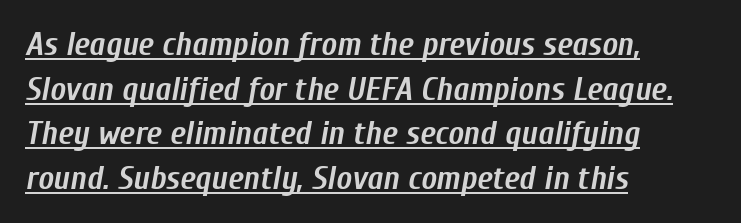
{"italic": "yes", "lean": "right", "slant_degrees": 10, "bold": "yes", "weight": "semibold", "width": "condensed", "stroke_contrast": "low", "x_height": "medium", "monospaced": "no", "underline": "yes", "align": "left", "line_spacing": "normal", "line_spacing_ratio": 1.35, "letter_spacing": "normal", "letter_spacing_em": 0.0, "glyph_px": 33}
